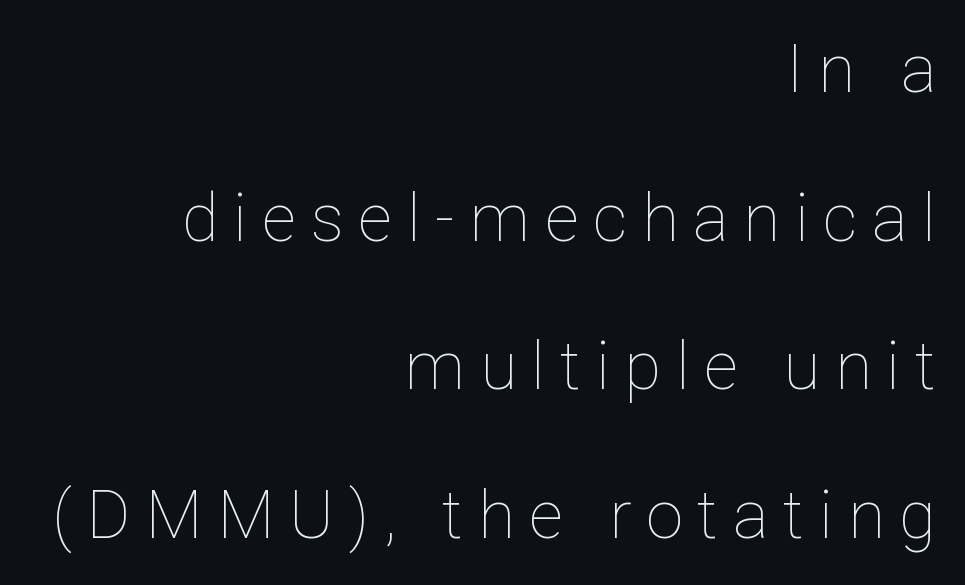
{"italic": "no", "bold": "no", "weight": "thin", "width": "normal", "stroke_contrast": "low", "x_height": "medium", "monospaced": "no", "underline": "no", "align": "right", "line_spacing": "loose", "line_spacing_ratio": 2.22, "letter_spacing": "wide", "letter_spacing_em": 0.22, "glyph_px": 67}
